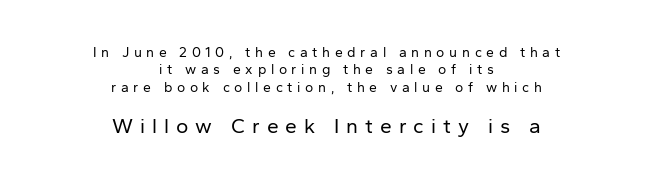
{"italic": "no", "bold": "no", "underline": "no", "align": "center", "line_spacing": "normal", "line_spacing_ratio": 1.25, "letter_spacing": "wide", "letter_spacing_em": 0.33, "larger_block": "second", "size_ratio": 1.5, "glyph_px": 21}
